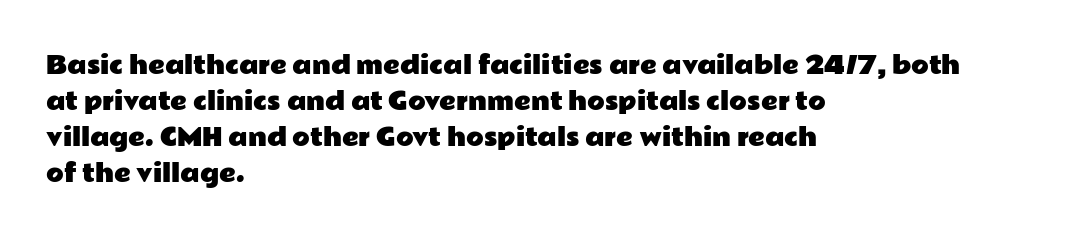
The image shows 23 px text type, upright; set left-aligned, normal line spacing (1.56x), normal letter spacing, not underlined.
